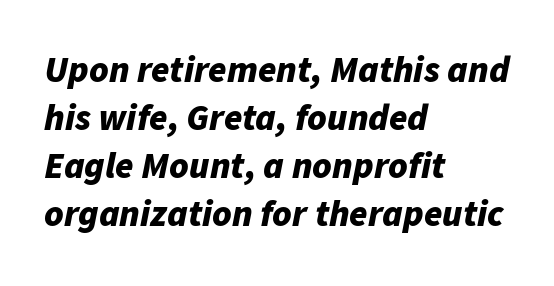
Q: Is the text bold? A: Yes.
Q: Is the text italic (slanted)? A: Yes, it leans right by about 11 degrees.
Q: Is the text underlined? A: No.
Q: How is the paragraph aligned? A: Left-aligned.
Q: Is the spacing between letters normal or unusually wide? A: Normal.
Q: Is the spacing between lines tight, normal or loose? A: Normal.
Q: Width (condensed, normal, or wide)? A: Normal.
Q: Stroke contrast? A: Low.
Q: x-height? A: Medium.
Q: Monospaced? A: No.
